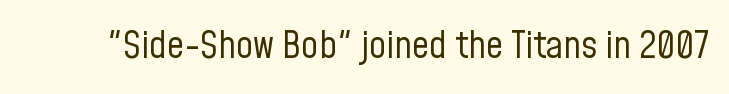
Here the designer chose a conventional face with non-uniform glyph widths. These glyphs show unthickened strokes, regular width or finer. Notice how the stems are strictly vertical — no italics here. You could call the tracking neutral — neither tight nor loose. Descenders are the only things crossing below the line.
